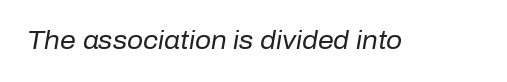
Q: Is the text bold? A: No.
Q: Is the text italic (slanted)? A: Yes, it leans right by about 10 degrees.
Q: Is the text underlined? A: No.
Q: Is the spacing between letters normal or unusually wide? A: Normal.
